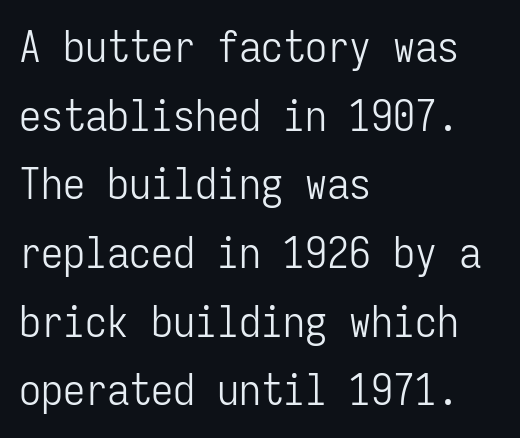
{"serif": "no", "italic": "no", "bold": "no", "weight": "light", "width": "condensed", "stroke_contrast": "low", "x_height": "medium", "monospaced": "yes", "underline": "no", "align": "left", "line_spacing": "normal", "line_spacing_ratio": 1.56, "letter_spacing": "normal", "letter_spacing_em": 0.0, "glyph_px": 44}
